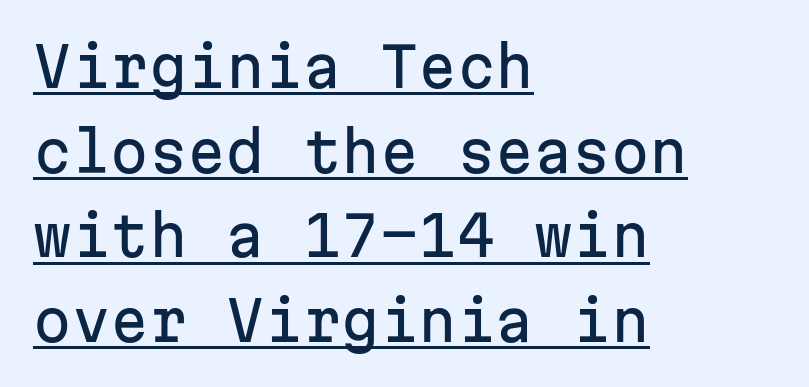
Compared with typical paragraphs, the rows here are spaced about the same. Is this a fixed-width face? Yes — each glyph sits in an identical cell. This is roman type, the default non-slanted kind. This sample uses plain, unmodified letter spacing.
